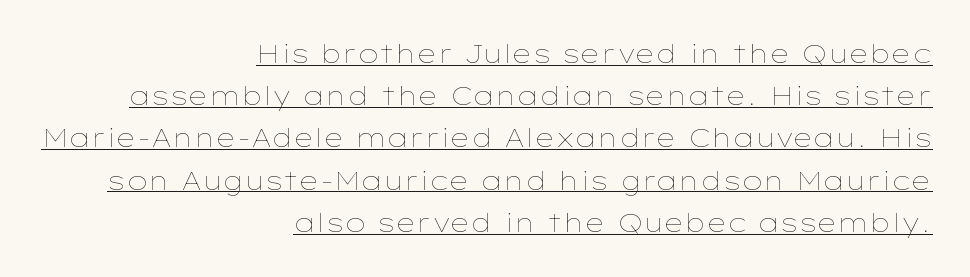
{"italic": "no", "bold": "no", "underline": "yes", "align": "right", "line_spacing": "normal", "line_spacing_ratio": 1.69, "letter_spacing": "normal", "letter_spacing_em": 0.0, "glyph_px": 25}
